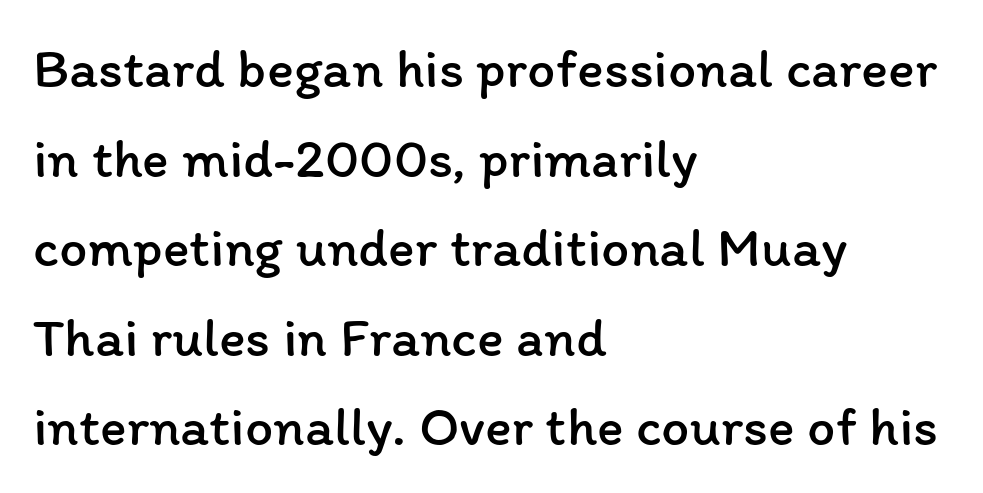
Type without underlining. Leftover space on each line is placed entirely after the last word. This block has exactly the height ordinary leading produces. When letters stand straight like this, we call the style roman or upright.
